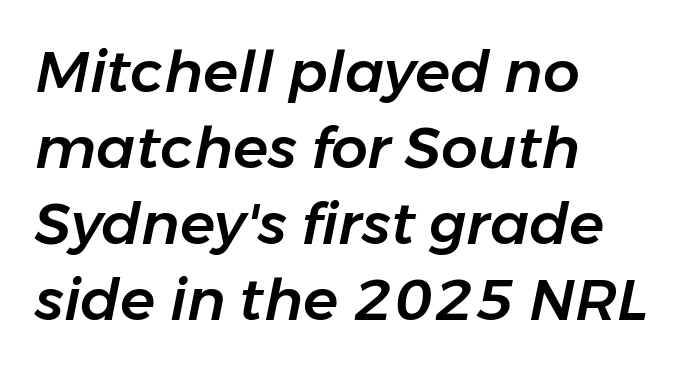
Posture: slanted. The space directly below the letters is spotless. Do the characters align in a grid? No, the font is proportional. The rendering keeps characters at their native spacing. The paragraph shown leans on its left margin.
